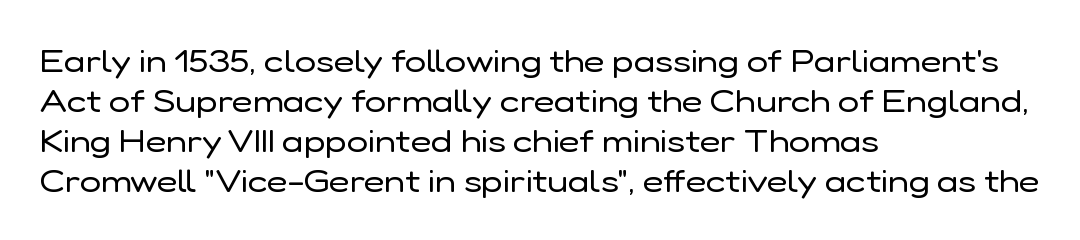
{"serif": "no", "italic": "no", "bold": "no", "weight": "regular", "width": "normal", "stroke_contrast": "low", "x_height": "medium", "monospaced": "no", "underline": "no", "align": "left", "line_spacing": "normal", "line_spacing_ratio": 1.25, "letter_spacing": "normal", "letter_spacing_em": 0.0, "glyph_px": 32}
